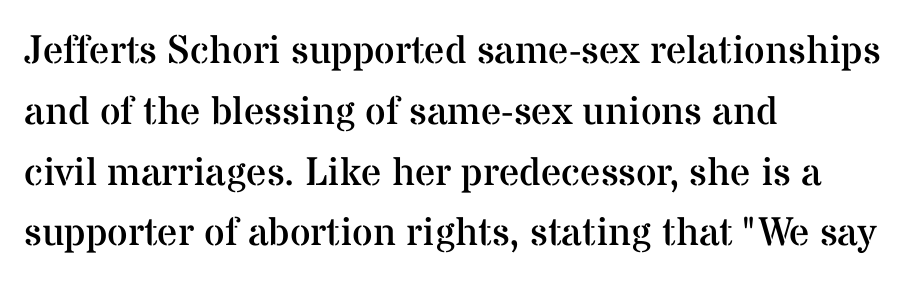
Q: Is the text bold? A: No.
Q: Is the text italic (slanted)? A: No, it is upright.
Q: Is the typeface a serif or a sans-serif typeface? A: Serif.
Q: Is the text underlined? A: No.
Q: How is the paragraph aligned? A: Left-aligned.
Q: Is the spacing between letters normal or unusually wide? A: Normal.
Q: Is the spacing between lines tight, normal or loose? A: Normal.
Q: Width (condensed, normal, or wide)? A: Normal.
Q: Stroke contrast? A: Medium.
Q: x-height? A: Medium.
Q: Monospaced? A: No.
